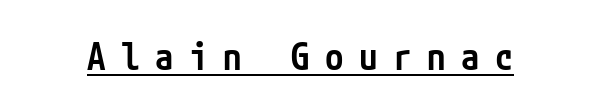
{"serif": "no", "italic": "no", "bold": "semi", "weight": "semibold", "width": "condensed", "stroke_contrast": "low", "x_height": "medium", "underline": "yes", "letter_spacing": "wide", "letter_spacing_em": 0.42, "glyph_px": 37}
